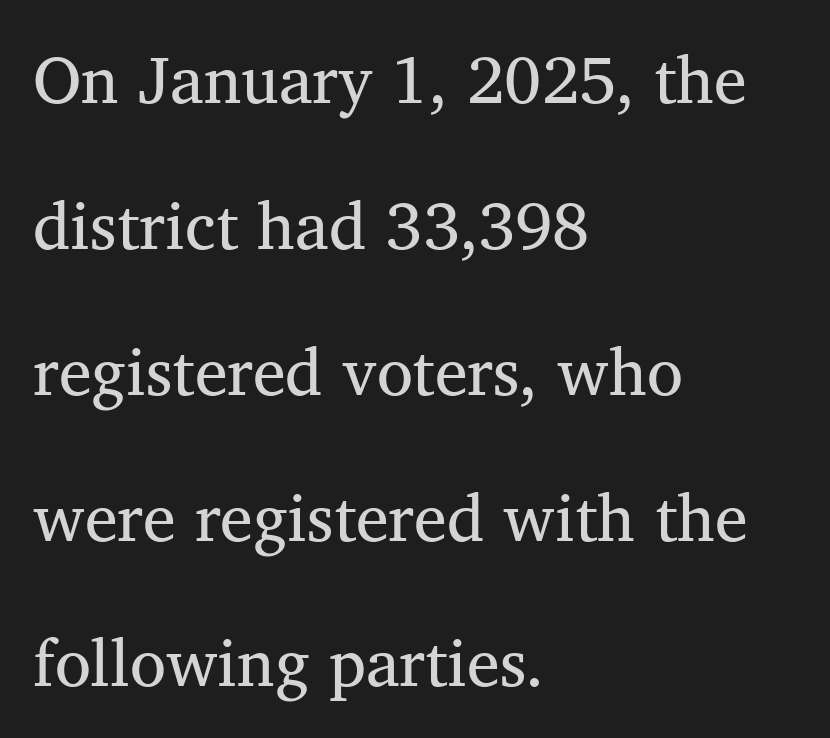
Q: Is the text bold? A: No.
Q: Is the typeface a serif or a sans-serif typeface? A: Serif.
Q: Is the text underlined? A: No.
Q: How is the paragraph aligned? A: Left-aligned.
Q: Is the spacing between letters normal or unusually wide? A: Normal.
Q: Is the spacing between lines tight, normal or loose? A: Loose.
Q: Width (condensed, normal, or wide)? A: Normal.
Q: Stroke contrast? A: Medium.
Q: x-height? A: Medium.
Q: Monospaced? A: No.
